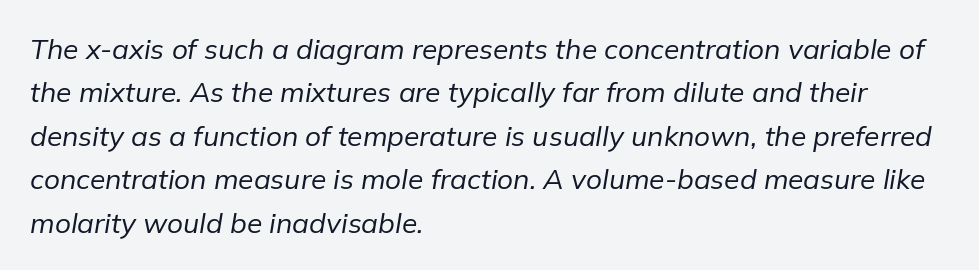
Q: Is the text bold? A: No.
Q: Is the text italic (slanted)? A: Yes, it leans right by about 9 degrees.
Q: Is the text underlined? A: No.
Q: How is the paragraph aligned? A: Left-aligned.
Q: Is the spacing between letters normal or unusually wide? A: Normal.
Q: Is the spacing between lines tight, normal or loose? A: Normal.
Q: Width (condensed, normal, or wide)? A: Normal.
Q: Stroke contrast? A: Low.
Q: x-height? A: Medium.
Q: Monospaced? A: No.
